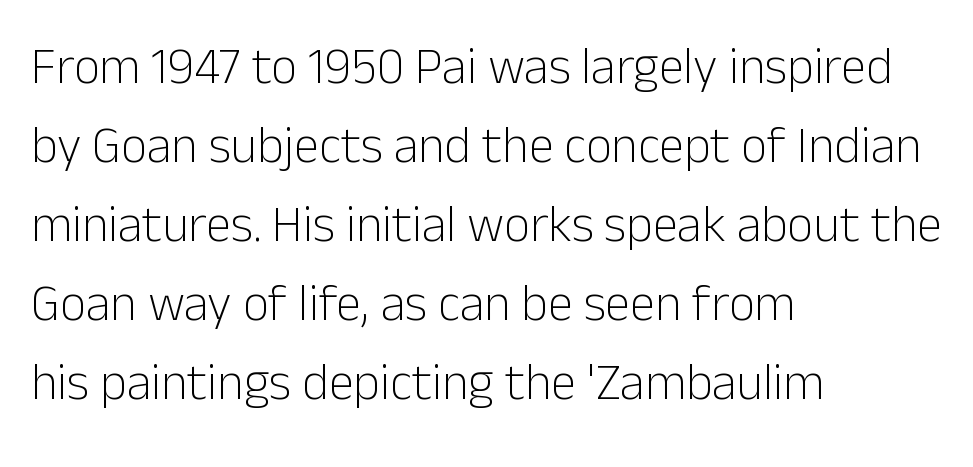
Q: Is the text bold? A: No.
Q: Is the text italic (slanted)? A: No, it is upright.
Q: Is the typeface a serif or a sans-serif typeface? A: Sans-serif.
Q: Is the text underlined? A: No.
Q: How is the paragraph aligned? A: Left-aligned.
Q: Is the spacing between letters normal or unusually wide? A: Normal.
Q: Is the spacing between lines tight, normal or loose? A: Normal.
Q: Width (condensed, normal, or wide)? A: Normal.
Q: Stroke contrast? A: Low.
Q: x-height? A: Medium.
Q: Monospaced? A: No.
